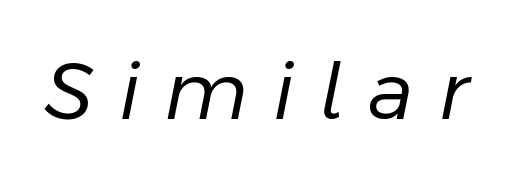
Q: Is the text bold? A: No.
Q: Is the text italic (slanted)? A: Yes, it leans right by about 11 degrees.
Q: Is the text underlined? A: No.
Q: Is the spacing between letters normal or unusually wide? A: Unusually wide.
Q: Width (condensed, normal, or wide)? A: Normal.
Q: Stroke contrast? A: Low.
Q: x-height? A: Medium.
Q: Monospaced? A: No.
